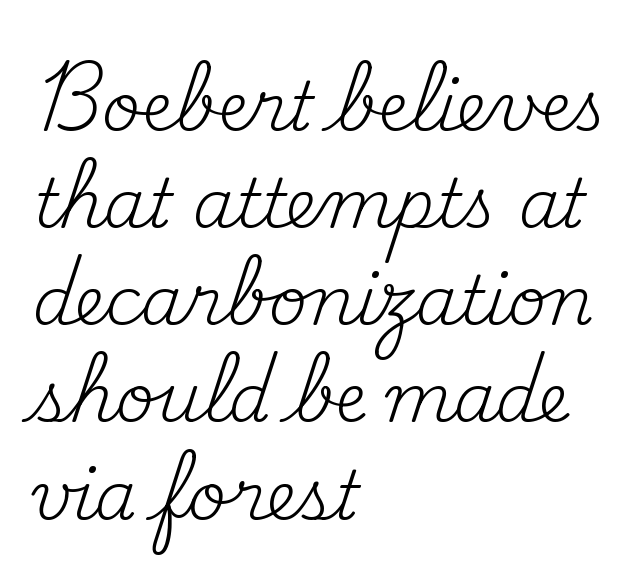
The letters sit at their default tracking, neither squeezed nor spread. The weight would be labelled regular, book, light, or lighter still. Do the characters align in a grid? No, the font is proportional. Check where the strokes stop: tiny serifs finish them off.
